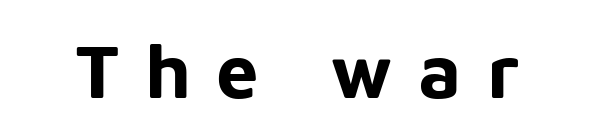
Q: Is the text bold? A: Yes.
Q: Is the text italic (slanted)? A: No, it is upright.
Q: Is the typeface a serif or a sans-serif typeface? A: Sans-serif.
Q: Is the text underlined? A: No.
Q: Is the spacing between letters normal or unusually wide? A: Unusually wide.
Q: Width (condensed, normal, or wide)? A: Normal.
Q: Stroke contrast? A: Low.
Q: x-height? A: Medium.
Q: Monospaced? A: No.
